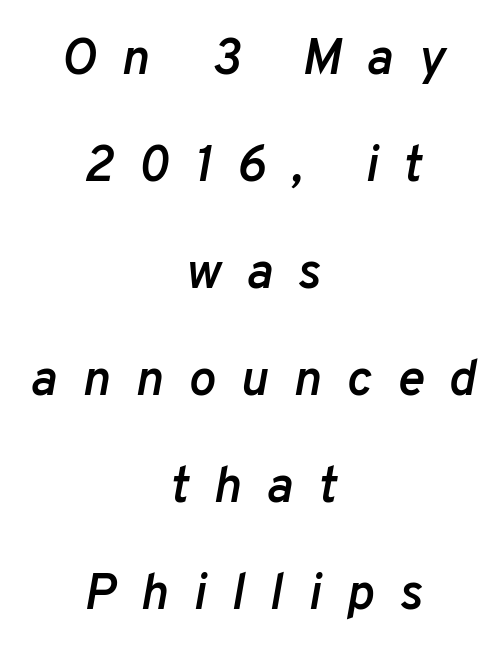
{"italic": "yes", "lean": "right", "slant_degrees": 10, "bold": "semi", "weight": "semibold", "width": "normal", "stroke_contrast": "low", "x_height": "medium", "monospaced": "no", "underline": "no", "align": "center", "line_spacing": "loose", "line_spacing_ratio": 2.1, "letter_spacing": "wide", "letter_spacing_em": 0.49, "glyph_px": 51}
